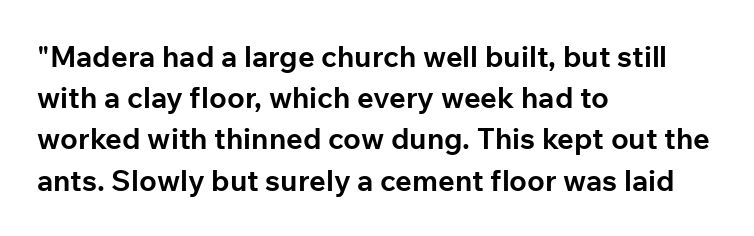
The image shows 29 px bold sans-serif type, upright; set left-aligned, normal line spacing (1.42x), normal letter spacing, not underlined; low stroke contrast and a medium x-height.
